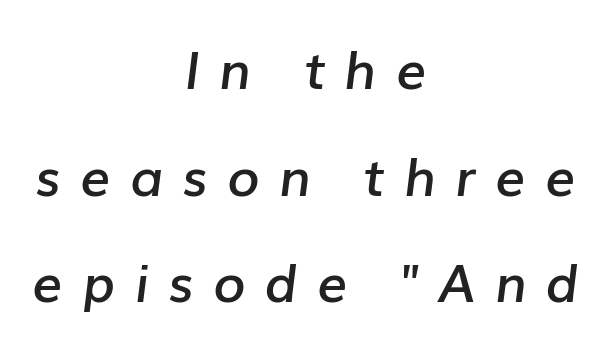
{"italic": "yes", "lean": "right", "slant_degrees": 7, "bold": "semi", "weight": "semibold", "width": "normal", "stroke_contrast": "low", "x_height": "medium", "monospaced": "no", "underline": "no", "align": "center", "line_spacing": "loose", "line_spacing_ratio": 2.01, "letter_spacing": "wide", "letter_spacing_em": 0.36, "glyph_px": 53}
